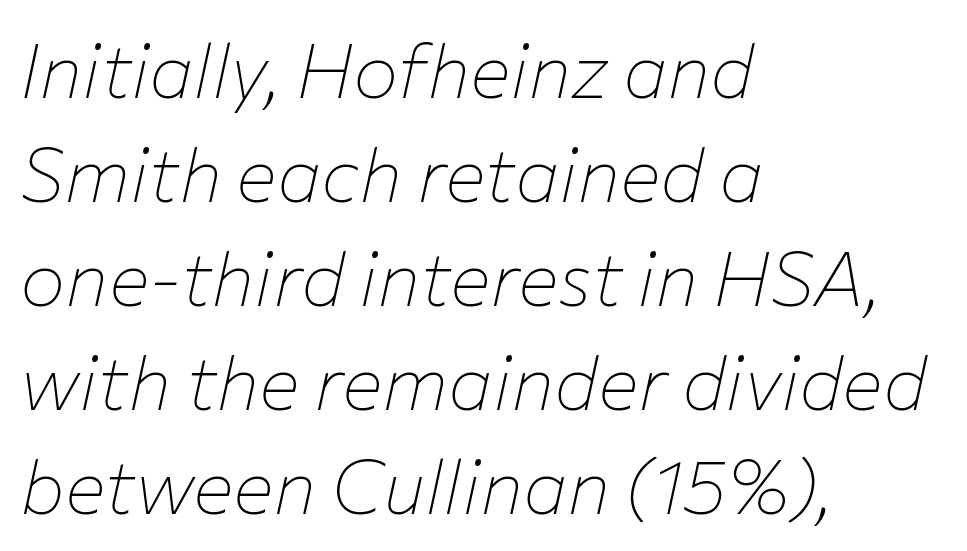
The image shows 76 px thin type, italic (leaning right); set left-aligned, normal line spacing (1.37x), normal letter spacing, not underlined; low stroke contrast and a medium x-height.
